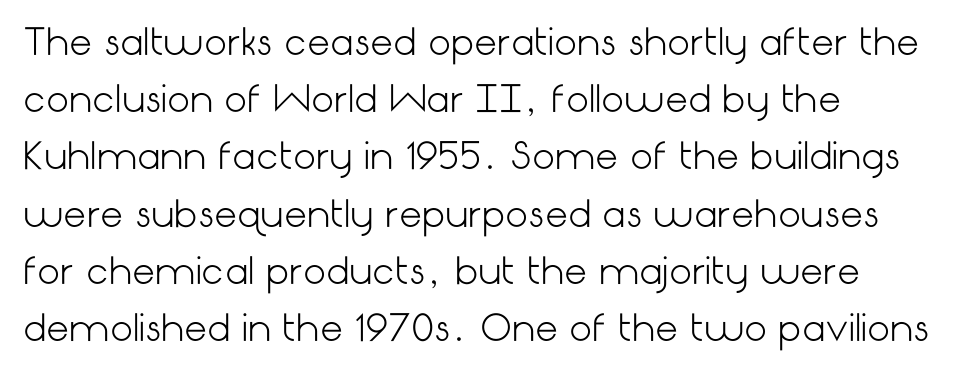
Quick note: interline space is typical. The space directly below the letters is spotless. The font sits on the lighter half of the weight spectrum, regular included. The type sits square on the baseline with zero lean. The setting favours the left margin, as ordinary paragraphs usually do. To sum up the face: it is a sans, with no serifs.
